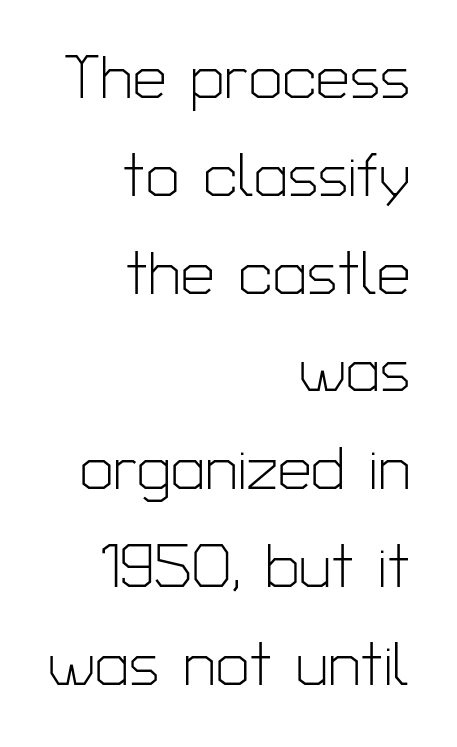
{"serif": "no", "italic": "no", "bold": "no", "weight": "light", "width": "normal", "stroke_contrast": "low", "x_height": "medium", "monospaced": "no", "underline": "no", "align": "right", "line_spacing": "normal", "line_spacing_ratio": 1.63, "letter_spacing": "normal", "letter_spacing_em": 0.0, "glyph_px": 60}
